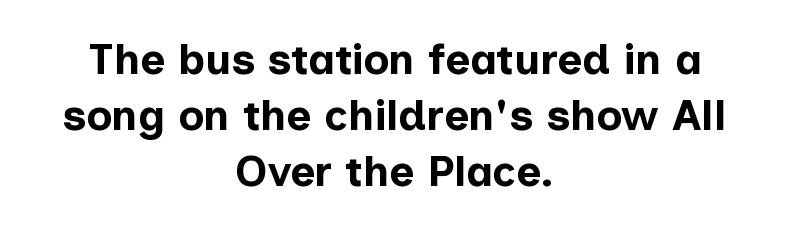
The image shows 43 px bold sans-serif type, upright; set centered, normal line spacing (1.3x), normal letter spacing, not underlined; low stroke contrast and a medium x-height.
